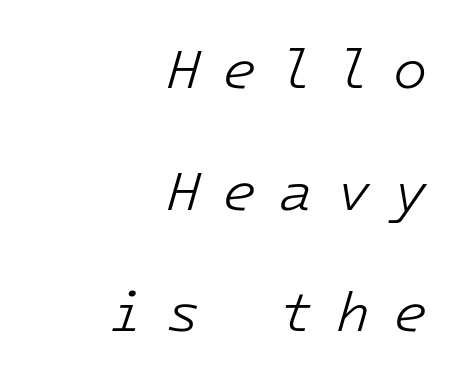
Yep, that's italic — everything's leaning. Quick note: underline off. What stands out about the letter spacing? Its width — letters are far apart. Layout note: lines flush right.
